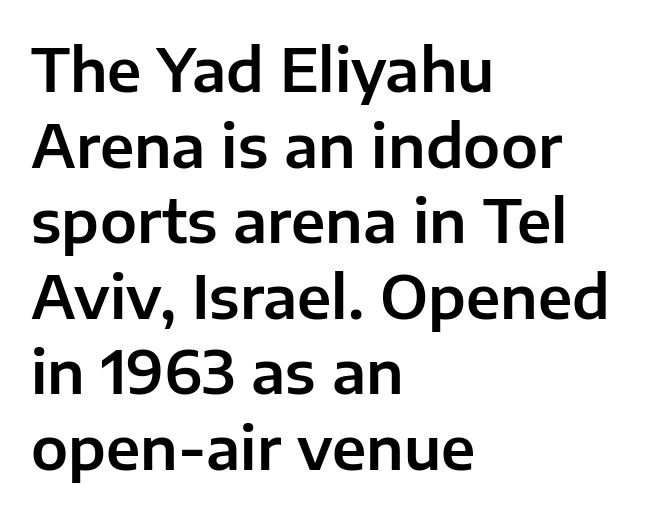
The image shows 59 px sans-serif type, upright; set left-aligned, normal line spacing (1.28x), normal letter spacing, not underlined; low stroke contrast and a medium x-height.
